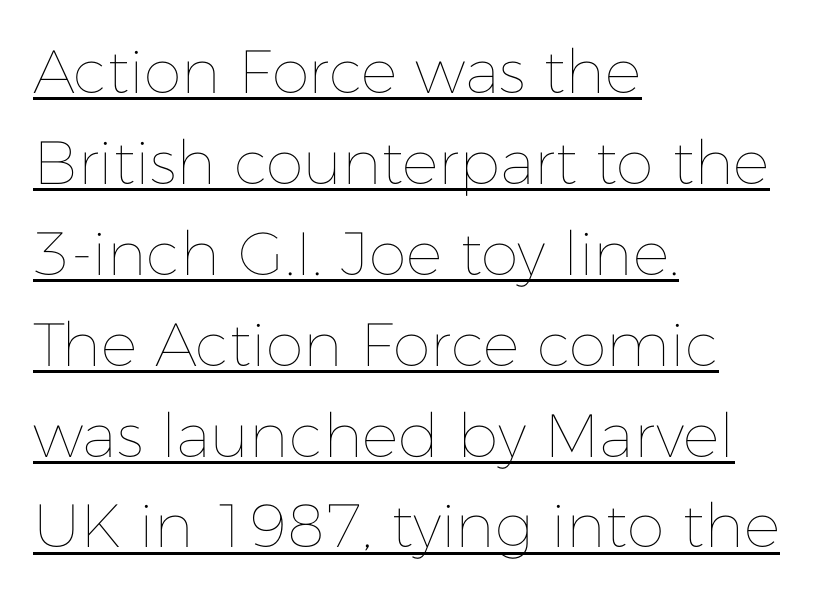
{"italic": "no", "bold": "no", "weight": "thin", "width": "normal", "stroke_contrast": "low", "x_height": "medium", "monospaced": "no", "underline": "yes", "align": "left", "line_spacing": "normal", "line_spacing_ratio": 1.49, "letter_spacing": "normal", "letter_spacing_em": 0.0, "glyph_px": 61}
